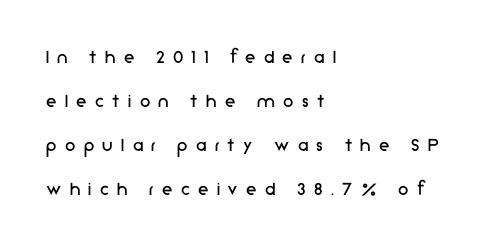
Q: Is the text bold? A: No.
Q: Is the text italic (slanted)? A: No, it is upright.
Q: Is the text underlined? A: No.
Q: How is the paragraph aligned? A: Left-aligned.
Q: Is the spacing between letters normal or unusually wide? A: Unusually wide.
Q: Is the spacing between lines tight, normal or loose? A: Loose.
